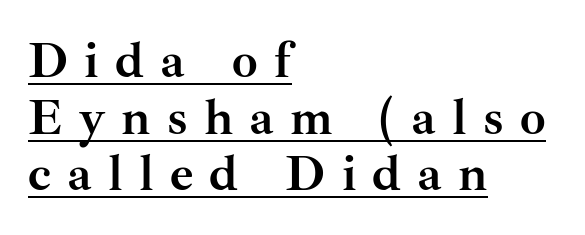
The image shows 51 px semibold serif type, upright; set left-aligned, tight line spacing (1.11x), unusually wide letter spacing (+0.32 em), underlined; medium stroke contrast and a small x-height.
